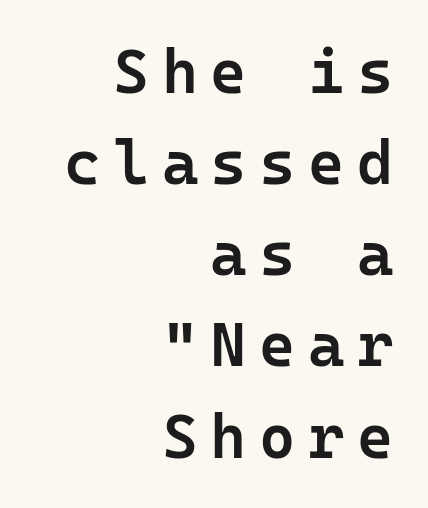
Q: Is the text bold? A: Semi-bold.
Q: Is the text italic (slanted)? A: No, it is upright.
Q: Is the typeface a serif or a sans-serif typeface? A: Sans-serif.
Q: Is the text underlined? A: No.
Q: How is the paragraph aligned? A: Right-aligned.
Q: Is the spacing between letters normal or unusually wide? A: Unusually wide.
Q: Is the spacing between lines tight, normal or loose? A: Normal.
Q: Width (condensed, normal, or wide)? A: Normal.
Q: Stroke contrast? A: Low.
Q: x-height? A: Medium.
Q: Monospaced? A: Yes.
